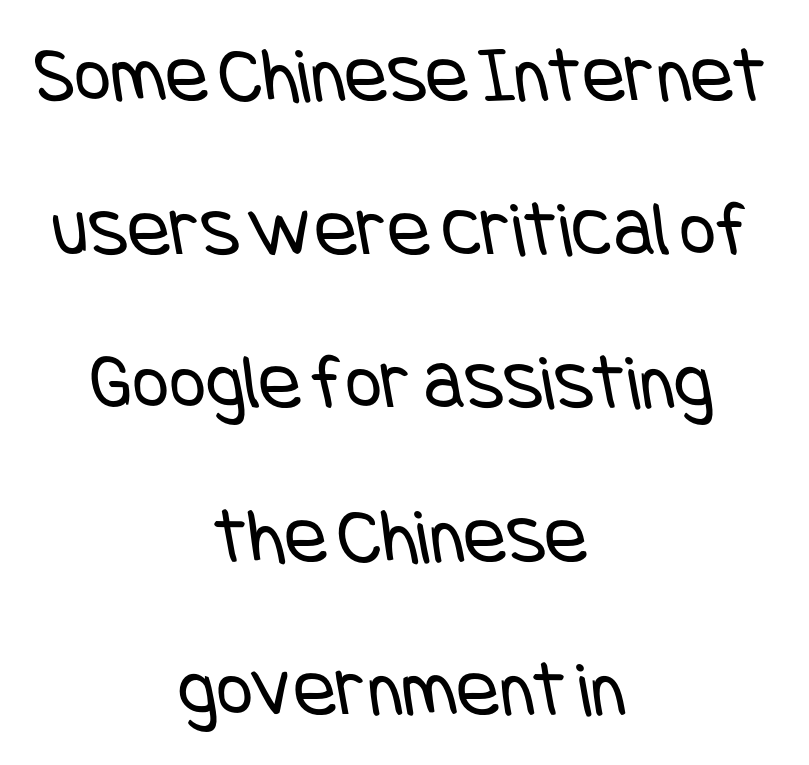
The image shows 80 px regular-weight, condensed sans-serif type; set centered, loose line spacing (1.92x), normal letter spacing, not underlined; low stroke contrast and a large x-height.
